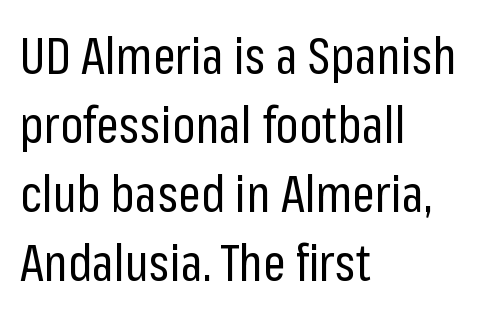
{"serif": "no", "italic": "no", "bold": "no", "weight": "regular", "width": "condensed", "stroke_contrast": "low", "x_height": "medium", "monospaced": "no", "underline": "no", "align": "left", "line_spacing": "normal", "line_spacing_ratio": 1.38, "letter_spacing": "normal", "letter_spacing_em": 0.0, "glyph_px": 50}
